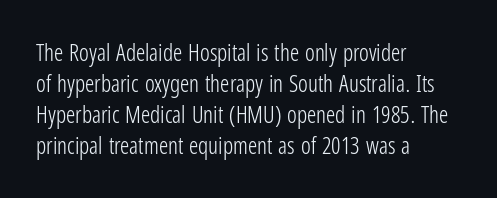
Q: Is the text bold? A: No.
Q: Is the text italic (slanted)? A: No, it is upright.
Q: Is the text underlined? A: No.
Q: How is the paragraph aligned? A: Left-aligned.
Q: Is the spacing between letters normal or unusually wide? A: Normal.
Q: Is the spacing between lines tight, normal or loose? A: Normal.
